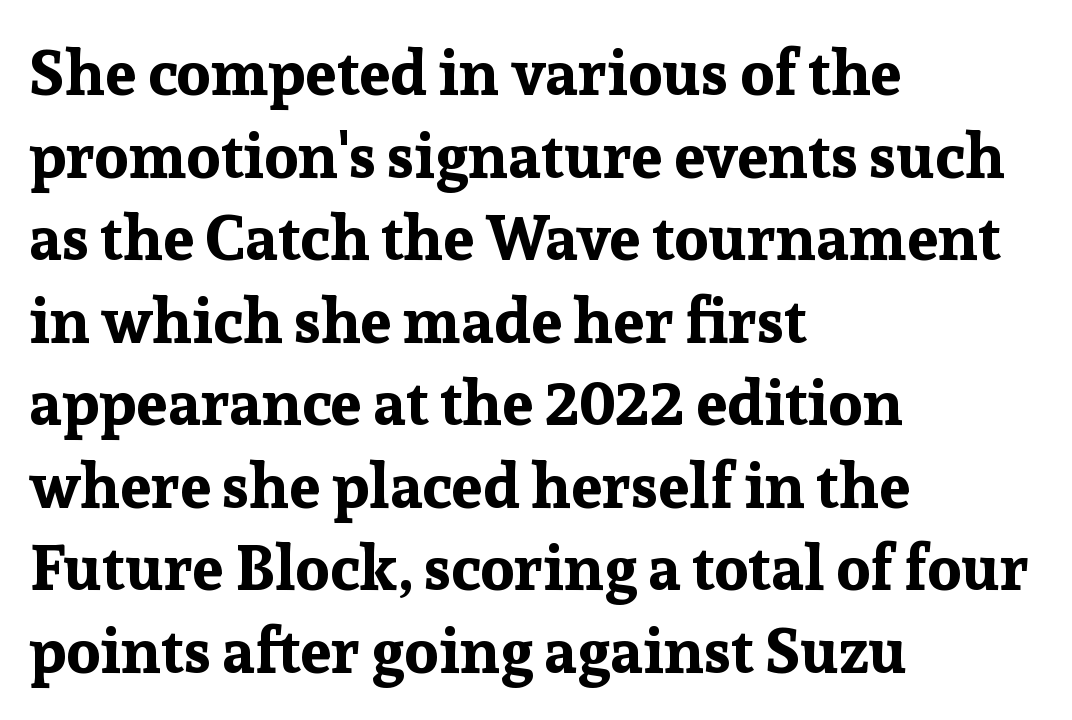
Q: Is the text bold? A: Yes.
Q: Is the text italic (slanted)? A: No, it is upright.
Q: Is the typeface a serif or a sans-serif typeface? A: Serif.
Q: Is the text underlined? A: No.
Q: How is the paragraph aligned? A: Left-aligned.
Q: Is the spacing between letters normal or unusually wide? A: Normal.
Q: Is the spacing between lines tight, normal or loose? A: Normal.
Q: Width (condensed, normal, or wide)? A: Normal.
Q: Stroke contrast? A: Low.
Q: x-height? A: Medium.
Q: Monospaced? A: No.
